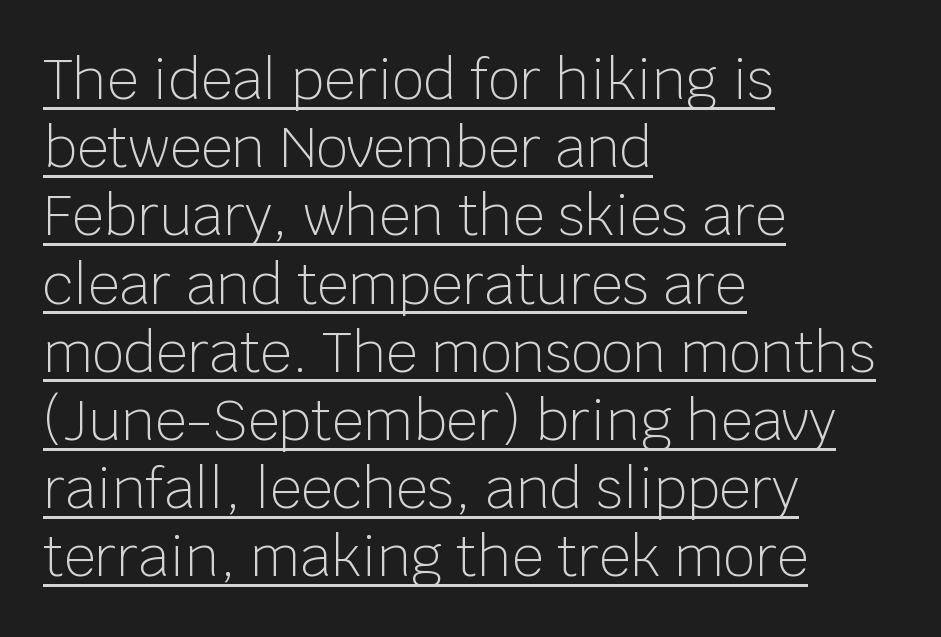
{"serif": "no", "italic": "no", "bold": "no", "weight": "light", "width": "normal", "stroke_contrast": "low", "x_height": "large", "monospaced": "no", "underline": "yes", "align": "left", "line_spacing_ratio": 1.24, "letter_spacing": "normal", "letter_spacing_em": 0.0, "glyph_px": 55}
